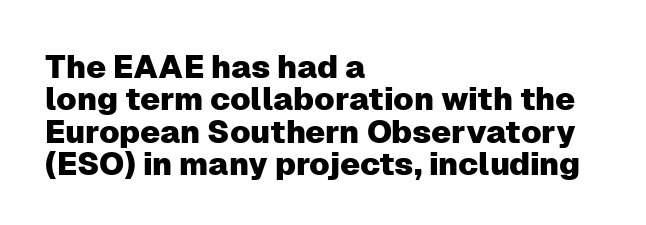
{"serif": "no", "italic": "no", "width": "normal", "stroke_contrast": "low", "x_height": "medium", "monospaced": "no", "underline": "no", "align": "left", "line_spacing": "tight", "line_spacing_ratio": 1.01, "letter_spacing": "normal", "letter_spacing_em": 0.0, "glyph_px": 32}
